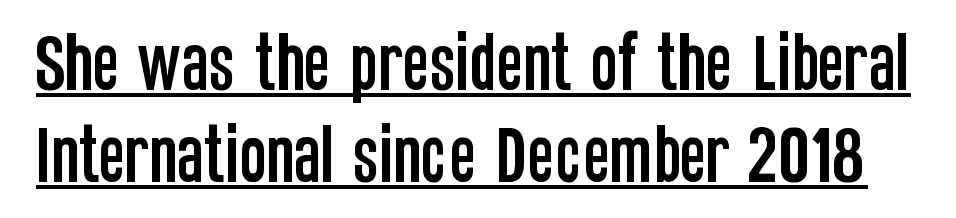
Q: Is the text italic (slanted)? A: No, it is upright.
Q: Is the typeface a serif or a sans-serif typeface? A: Sans-serif.
Q: Is the text underlined? A: Yes.
Q: Is the spacing between letters normal or unusually wide? A: Normal.
Q: Is the spacing between lines tight, normal or loose? A: Normal.
Q: Width (condensed, normal, or wide)? A: Condensed.
Q: Stroke contrast? A: Low.
Q: x-height? A: Large.
Q: Monospaced? A: No.
